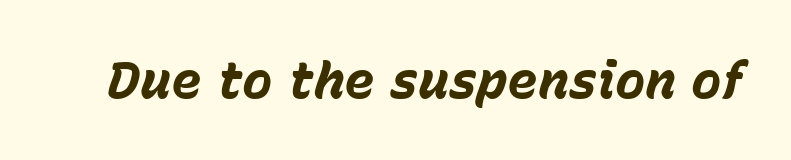
Q: Is the text bold? A: Yes.
Q: Is the text italic (slanted)? A: Yes, it leans right by about 15 degrees.
Q: Is the text underlined? A: No.
Q: Is the spacing between letters normal or unusually wide? A: Normal.
Q: Width (condensed, normal, or wide)? A: Normal.
Q: Stroke contrast? A: Low.
Q: x-height? A: Medium.
Q: Monospaced? A: No.
